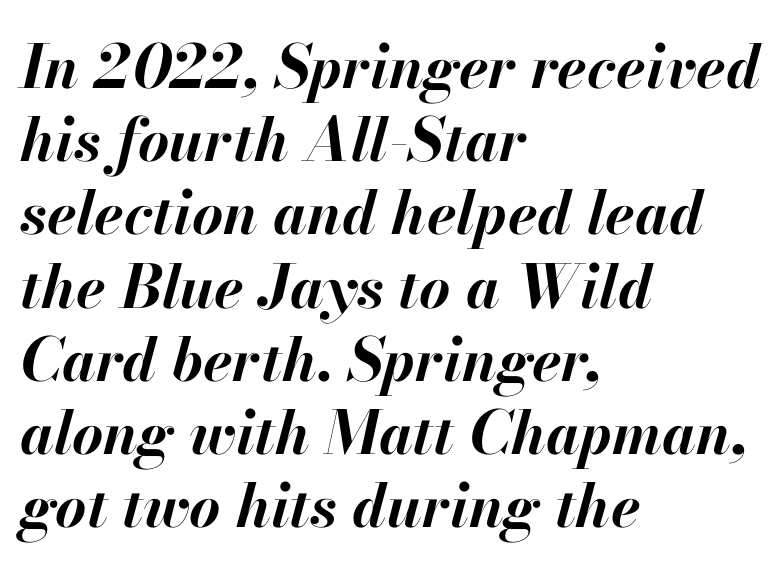
The image shows 60 px bold type, italic (leaning right); set left-aligned, line spacing 1.22x, normal letter spacing, not underlined; high stroke contrast and a small x-height.
